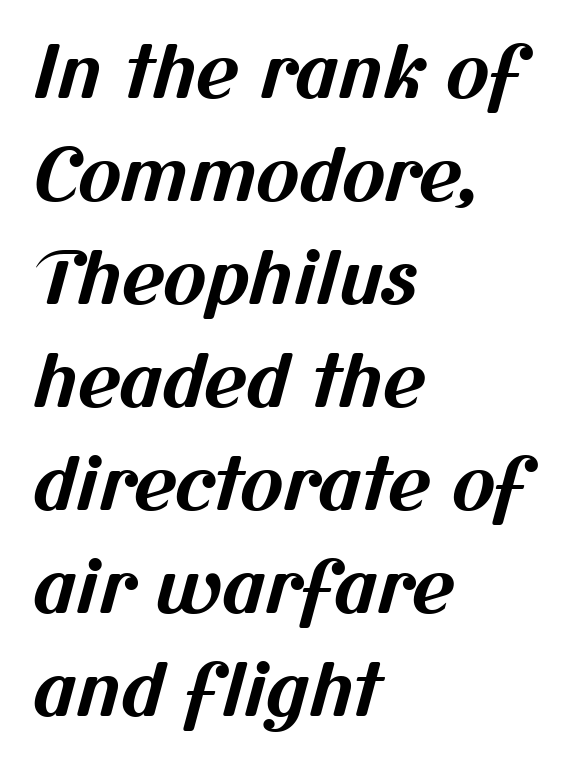
{"serif": "no", "bold": "yes", "weight": "bold", "width": "normal", "stroke_contrast": "medium", "x_height": "medium", "monospaced": "no", "underline": "no", "align": "left", "line_spacing": "normal", "line_spacing_ratio": 1.41, "letter_spacing": "normal", "letter_spacing_em": 0.0, "glyph_px": 73}
